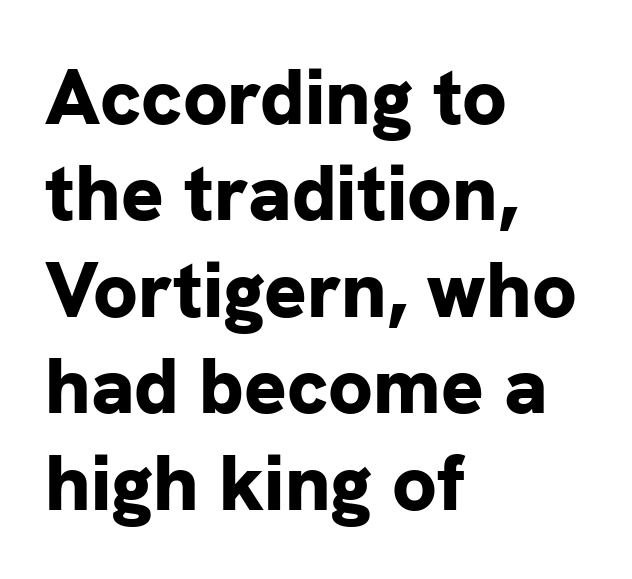
Q: Is the text bold? A: Yes.
Q: Is the text italic (slanted)? A: No, it is upright.
Q: Is the typeface a serif or a sans-serif typeface? A: Sans-serif.
Q: Is the text underlined? A: No.
Q: How is the paragraph aligned? A: Left-aligned.
Q: Is the spacing between letters normal or unusually wide? A: Normal.
Q: Width (condensed, normal, or wide)? A: Normal.
Q: Stroke contrast? A: Low.
Q: x-height? A: Medium.
Q: Monospaced? A: No.
